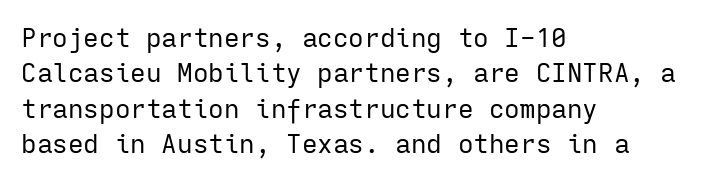
The image shows 26 px text type, upright; set left-aligned, normal line spacing (1.36x), normal letter spacing, not underlined.
